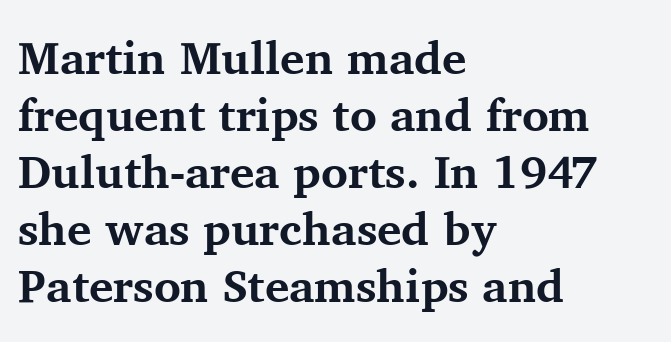
The image shows 46 px bold serif type, upright; set left-aligned, line spacing 1.24x, normal letter spacing, not underlined; medium stroke contrast and a medium x-height.
